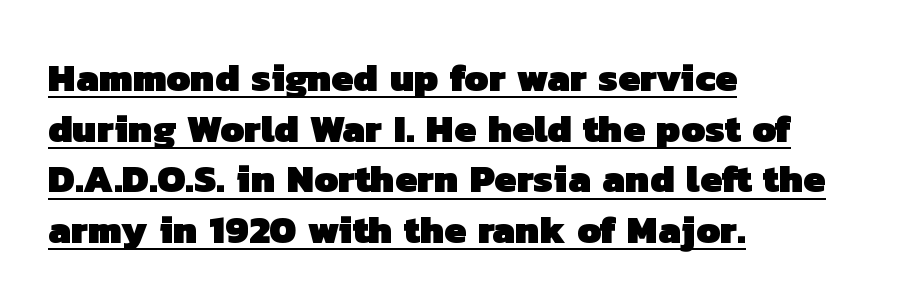
{"serif": "no", "bold": "yes", "weight": "heavy", "width": "normal", "stroke_contrast": "low", "x_height": "medium", "monospaced": "no", "underline": "yes", "align": "left", "line_spacing": "normal", "line_spacing_ratio": 1.3, "letter_spacing": "normal", "letter_spacing_em": 0.0, "glyph_px": 39}
